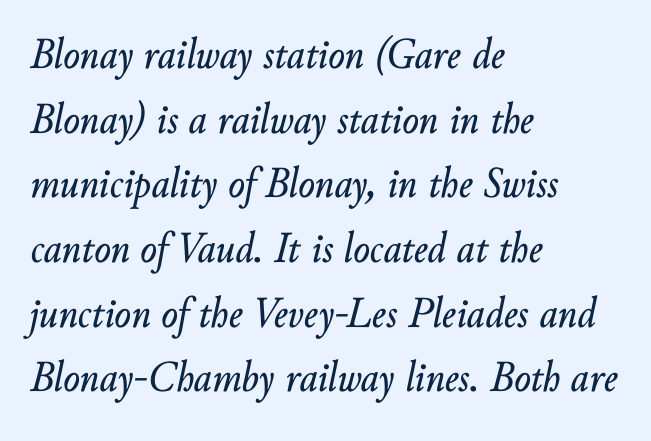
The image shows 44 px text type, italic (leaning right); set left-aligned, normal line spacing (1.47x), normal letter spacing, not underlined; low stroke contrast and a small x-height.
